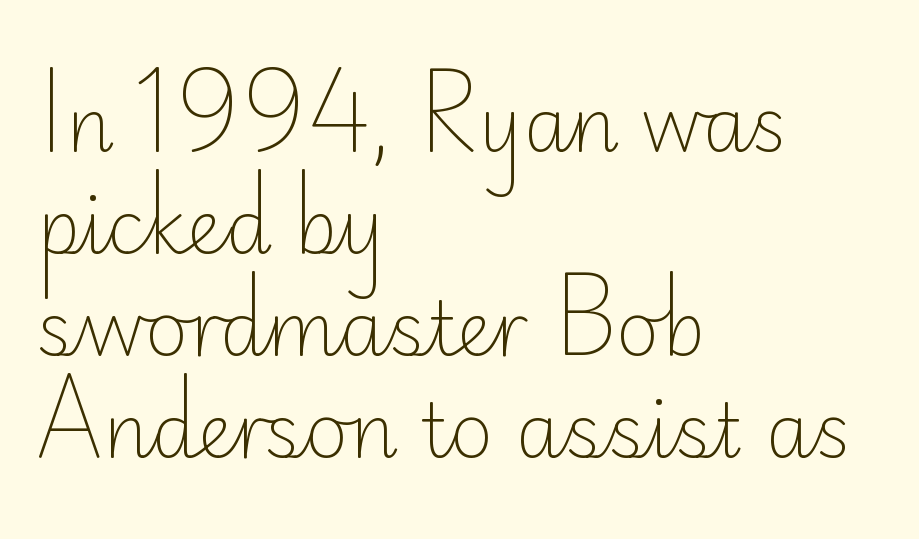
Q: Is the text bold? A: No.
Q: Is the text italic (slanted)? A: No, it is upright.
Q: Is the typeface a serif or a sans-serif typeface? A: Sans-serif.
Q: Is the text underlined? A: No.
Q: How is the paragraph aligned? A: Left-aligned.
Q: Is the spacing between letters normal or unusually wide? A: Normal.
Q: Is the spacing between lines tight, normal or loose? A: Normal.
Q: Width (condensed, normal, or wide)? A: Normal.
Q: Stroke contrast? A: Low.
Q: x-height? A: Small.
Q: Monospaced? A: No.
